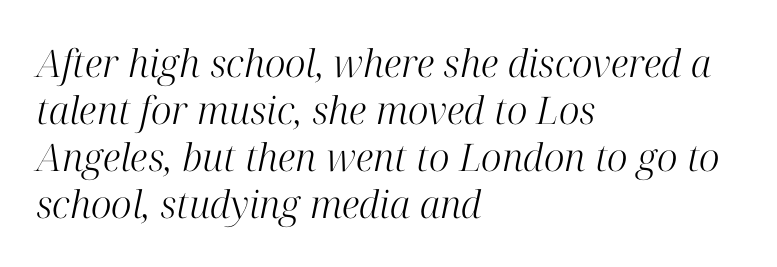
Leftover space on each line is placed entirely after the last word. Quick note: underline off. Is this a heavy cut? Hardly; it is regular or lighter. The axis of the letterforms is tilted away from vertical.
